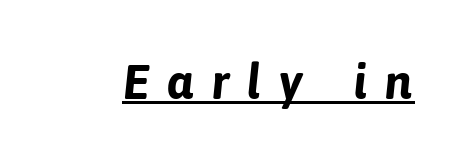
Every word sits above its own underline. The passage shown is typed in a proportional face where columns would drift. What stands out about the letter spacing? Its width — letters are far apart. Each letter's strokes conclude bluntly, with no projecting serifs. Pretty heavy lettering here — definitely bold.
